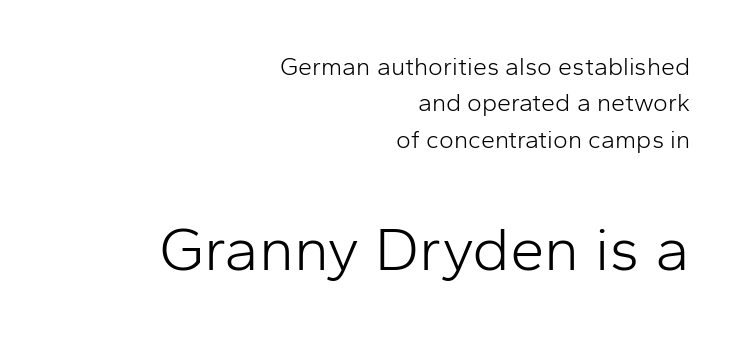
Q: Is the text bold? A: No.
Q: Is the text italic (slanted)? A: No, it is upright.
Q: Is the typeface a serif or a sans-serif typeface? A: Sans-serif.
Q: Is the text underlined? A: No.
Q: How is the paragraph aligned? A: Right-aligned.
Q: Is the spacing between letters normal or unusually wide? A: Normal.
Q: Is the spacing between lines tight, normal or loose? A: Normal.
Q: Which block of text is set in a larger size, the first (top) or the second (bottom)? A: The second (bottom) one.
Q: Width (condensed, normal, or wide)? A: Normal.
Q: Stroke contrast? A: Low.
Q: x-height? A: Medium.
Q: Monospaced? A: No.
